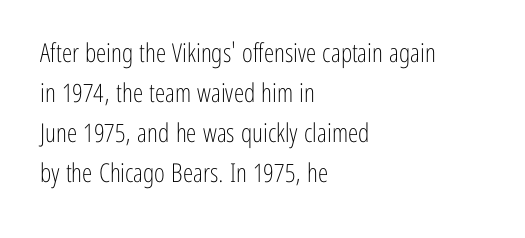
{"italic": "no", "bold": "no", "underline": "no", "align": "left", "line_spacing": "normal", "line_spacing_ratio": 1.54, "letter_spacing": "normal", "letter_spacing_em": 0.0, "glyph_px": 26}
